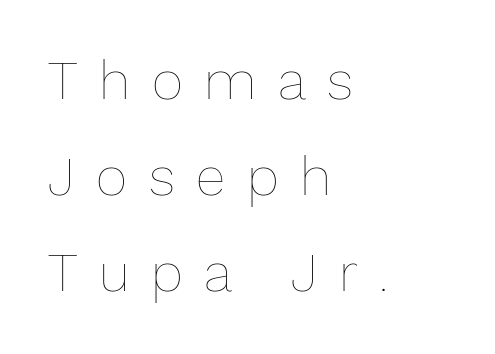
Character widths vary here, with narrow letters taking less room than wide ones. Words float on clear page, feet unadorned. Alignment: flush left. The face used here is rendered with a markedly widened letterfit. These glyphs show unthickened strokes, regular width or finer.
